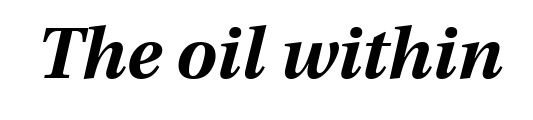
{"italic": "yes", "lean": "right", "slant_degrees": 13, "bold": "yes", "weight": "bold", "width": "normal", "stroke_contrast": "medium", "x_height": "medium", "monospaced": "no", "underline": "no", "letter_spacing": "normal", "letter_spacing_em": 0.0, "glyph_px": 72}
